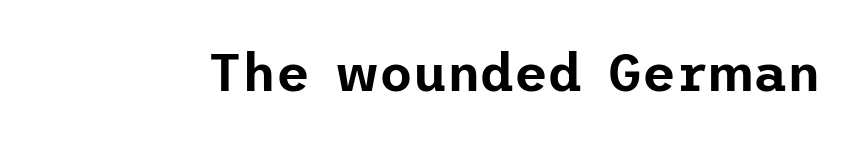
{"serif": "no", "italic": "no", "width": "normal", "stroke_contrast": "low", "x_height": "medium", "underline": "no", "letter_spacing": "normal", "letter_spacing_em": 0.0, "glyph_px": 52}
